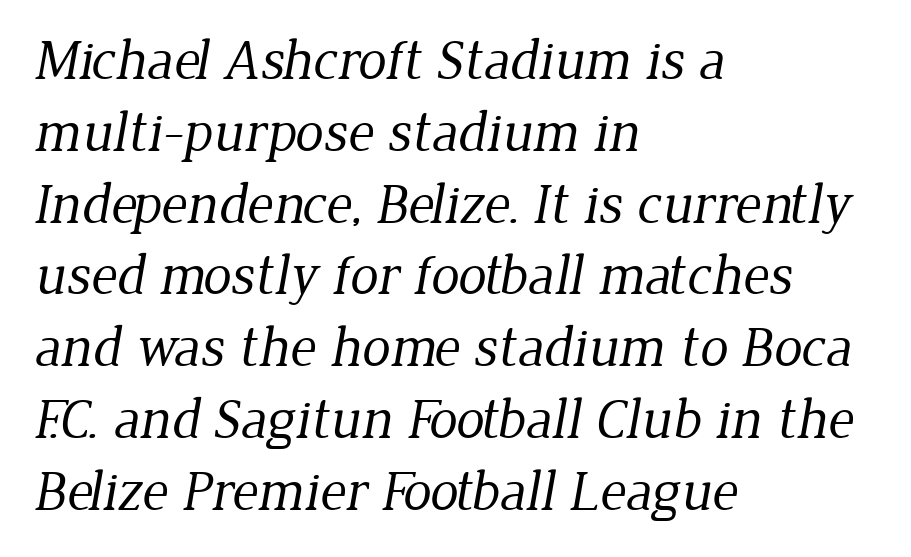
Q: Is the text bold? A: No.
Q: Is the typeface a serif or a sans-serif typeface? A: Serif.
Q: Is the text underlined? A: No.
Q: How is the paragraph aligned? A: Left-aligned.
Q: Is the spacing between letters normal or unusually wide? A: Normal.
Q: Is the spacing between lines tight, normal or loose? A: Normal.
Q: Width (condensed, normal, or wide)? A: Normal.
Q: Stroke contrast? A: Low.
Q: x-height? A: Medium.
Q: Monospaced? A: No.
